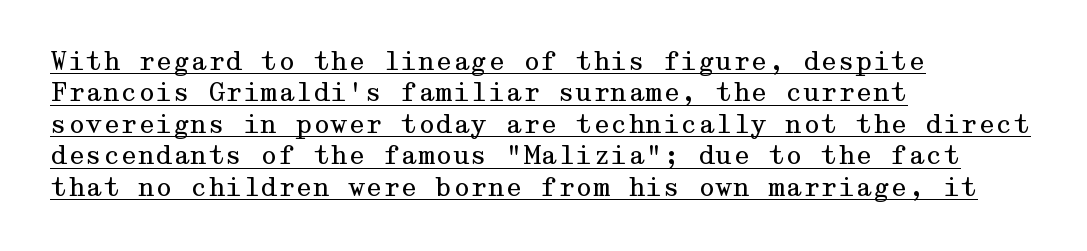
These lines keep a tight, regular rhythm from letter to letter. When letters stand straight like this, we call the style roman or upright. The block of text has a typical density, with ordinary space between rows. Each stroke keeps to a modest, everyday thickness or less. In CSS terms this would be text-align: left. Glance below the letters and you will spot a drawn line.
